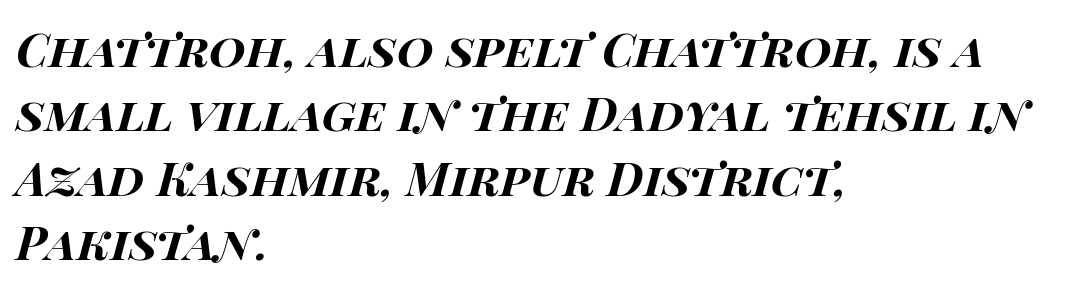
The tracking reads as untouched default to a designer's eye. Alignment: flush left. Do the characters align in a grid? No, the font is proportional. These lines carry a lot of weight — the face is fully bold. In terms of leading, this rendering sits right in the middle. The passage shown leans; its letterforms are oblique.
